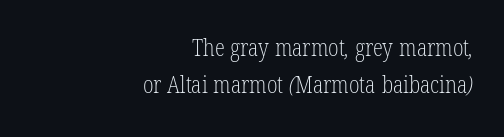
All the whitespace from short lines collects on the left. Nobody drew a line under any word here. Inter-character spacing is left at the font's built-in metrics. Line spacing here is normal. Stems here are at most as thick as an everyday book face.
